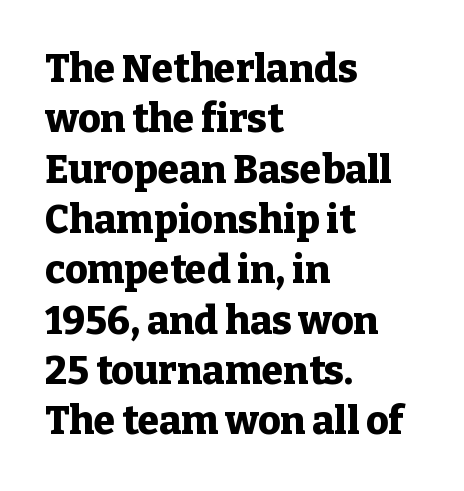
Q: Is the text bold? A: Yes.
Q: Is the text italic (slanted)? A: No, it is upright.
Q: Is the typeface a serif or a sans-serif typeface? A: Serif.
Q: Is the text underlined? A: No.
Q: How is the paragraph aligned? A: Left-aligned.
Q: Is the spacing between letters normal or unusually wide? A: Normal.
Q: Is the spacing between lines tight, normal or loose? A: Normal.
Q: Width (condensed, normal, or wide)? A: Normal.
Q: Stroke contrast? A: Low.
Q: x-height? A: Medium.
Q: Monospaced? A: No.
